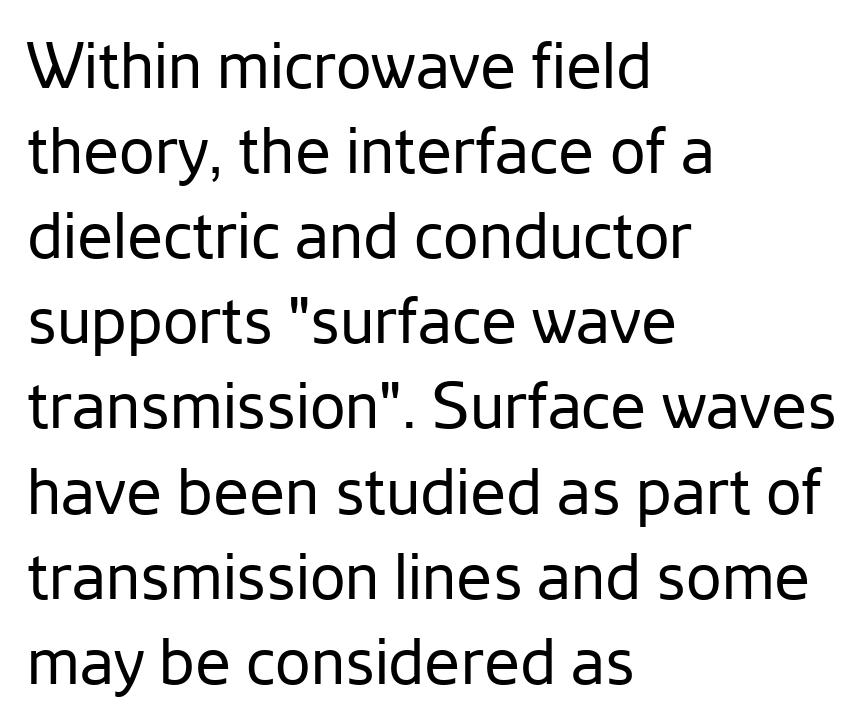
This sample keeps an unexceptional amount of space between lines. Posture: straight, roman, zero tilt. The letters carry no serifs — their stems end cleanly without finishing strokes. Note the varied advance widths — an 'i' is clearly narrower than an 'm'. Every row of glyphs begins at an identical x-position on the left.
